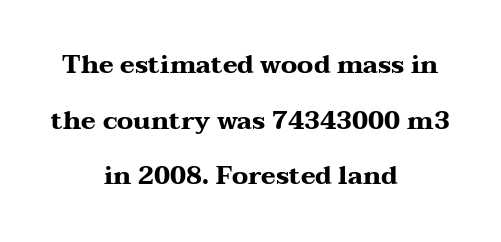
The designer dialed line spacing up above the default. Compared with an ordinary text face, these strokes are far heavier — a full bold. Layout note: lines centered. Plain, unruled lines of type. This rendering leaves character spacing at its baseline value.
